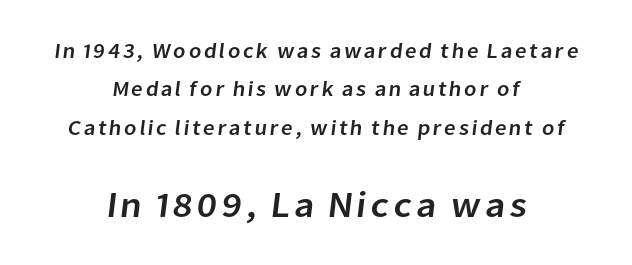
The strip under each line holds only bare page. The compositor balanced each line on the midline. In this sample the second text group is rendered at the bigger scale. Regarding serifs, this sample does without them. Is this a fixed-width face? No — the glyphs have proportional, varying widths.
